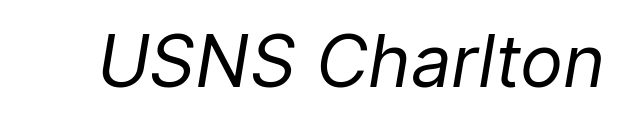
Q: Is the text bold? A: No.
Q: Is the text italic (slanted)? A: Yes, it leans right by about 9 degrees.
Q: Is the text underlined? A: No.
Q: Is the spacing between letters normal or unusually wide? A: Normal.
Q: Width (condensed, normal, or wide)? A: Normal.
Q: Stroke contrast? A: Low.
Q: x-height? A: Medium.
Q: Monospaced? A: No.
